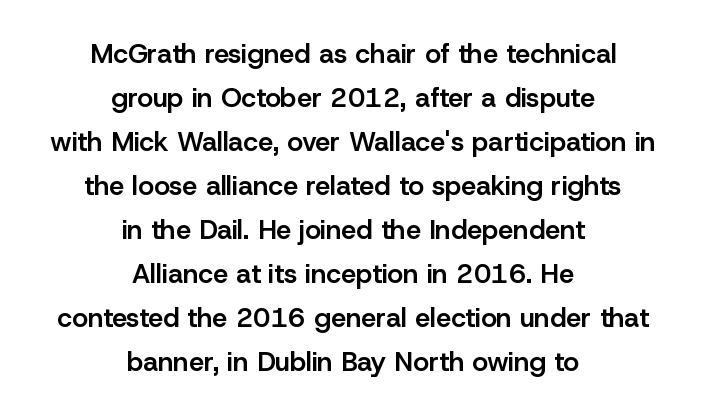
The image shows 27 px text type, upright; set centered, normal line spacing (1.63x), normal letter spacing, not underlined.
